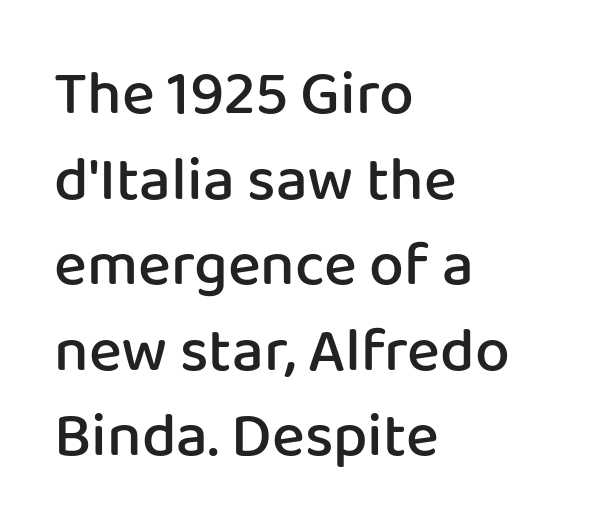
Q: Is the text bold? A: Semi-bold.
Q: Is the text italic (slanted)? A: No, it is upright.
Q: Is the typeface a serif or a sans-serif typeface? A: Sans-serif.
Q: Is the text underlined? A: No.
Q: How is the paragraph aligned? A: Left-aligned.
Q: Is the spacing between letters normal or unusually wide? A: Normal.
Q: Is the spacing between lines tight, normal or loose? A: Normal.
Q: Width (condensed, normal, or wide)? A: Normal.
Q: Stroke contrast? A: Low.
Q: x-height? A: Medium.
Q: Monospaced? A: No.
